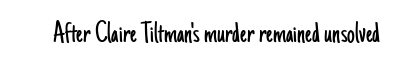
{"serif": "no", "italic": "no", "bold": "no", "weight": "light", "width": "condensed", "stroke_contrast": "low", "x_height": "small", "monospaced": "no", "underline": "no", "letter_spacing": "normal", "letter_spacing_em": 0.0, "glyph_px": 31}
